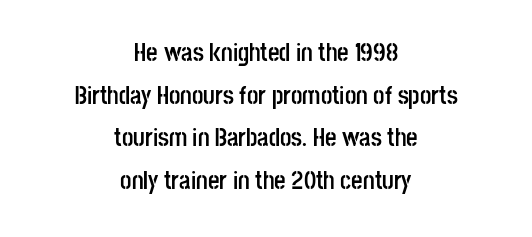
{"italic": "no", "bold": "yes", "underline": "no", "align": "center", "line_spacing_ratio": 1.71, "letter_spacing": "normal", "letter_spacing_em": 0.0, "glyph_px": 25}
